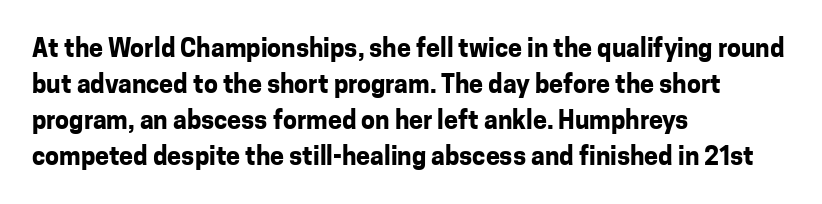
The image shows 25 px bold type, upright; set left-aligned, normal line spacing (1.44x), normal letter spacing, not underlined.
